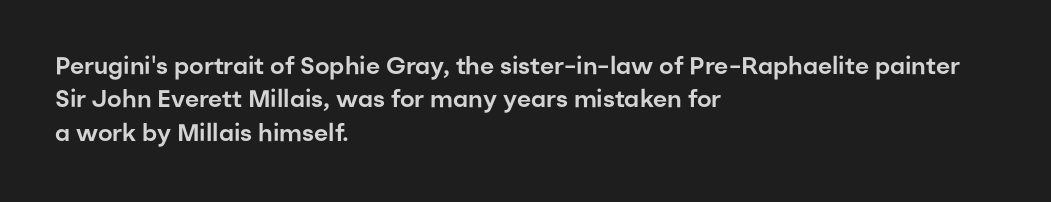
The image shows 24 px text type, upright; set left-aligned, normal line spacing (1.39x), normal letter spacing, not underlined.
